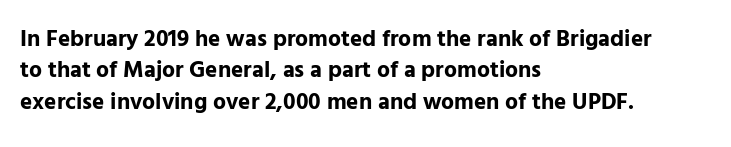
The image shows 23 px bold type, upright; set left-aligned, normal line spacing (1.36x), normal letter spacing, not underlined.
